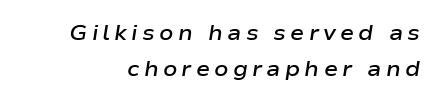
{"italic": "yes", "lean": "right", "slant_degrees": 9, "bold": "semi", "underline": "no", "line_spacing_ratio": 1.73, "letter_spacing": "wide", "letter_spacing_em": 0.2, "glyph_px": 21}
